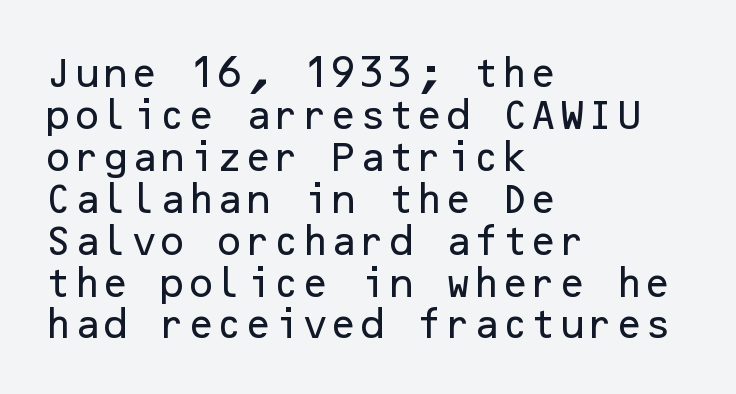
Q: Is the text italic (slanted)? A: No, it is upright.
Q: Is the typeface a serif or a sans-serif typeface? A: Sans-serif.
Q: Is the text underlined? A: No.
Q: How is the paragraph aligned? A: Left-aligned.
Q: Is the spacing between letters normal or unusually wide? A: Normal.
Q: Is the spacing between lines tight, normal or loose? A: Normal.
Q: Width (condensed, normal, or wide)? A: Normal.
Q: Stroke contrast? A: Low.
Q: x-height? A: Medium.
